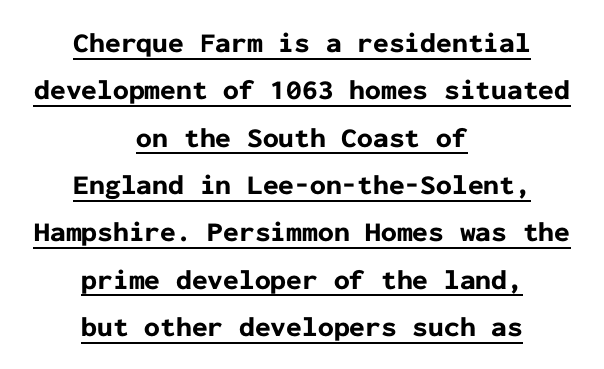
{"serif": "no", "italic": "no", "bold": "yes", "weight": "bold", "width": "normal", "stroke_contrast": "low", "x_height": "medium", "monospaced": "yes", "underline": "yes", "align": "center", "line_spacing": "normal", "line_spacing_ratio": 1.69, "letter_spacing": "normal", "letter_spacing_em": 0.0, "glyph_px": 28}
